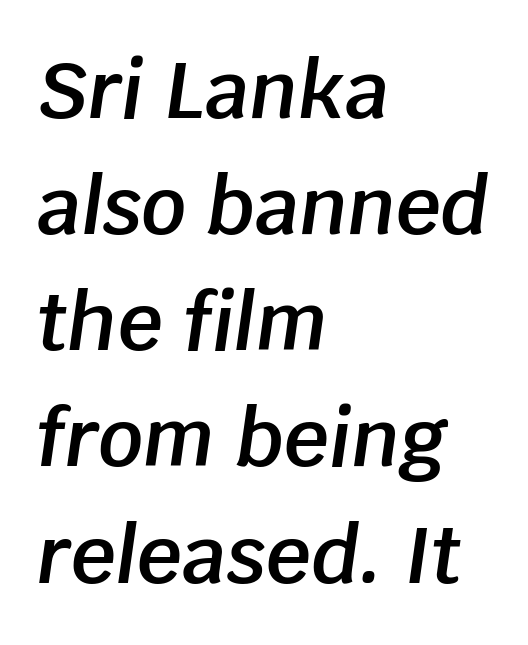
{"italic": "yes", "lean": "right", "slant_degrees": 8, "bold": "semi", "weight": "semibold", "width": "normal", "stroke_contrast": "low", "x_height": "large", "monospaced": "no", "underline": "no", "align": "left", "line_spacing": "normal", "line_spacing_ratio": 1.47, "letter_spacing": "normal", "letter_spacing_em": 0.0, "glyph_px": 79}
